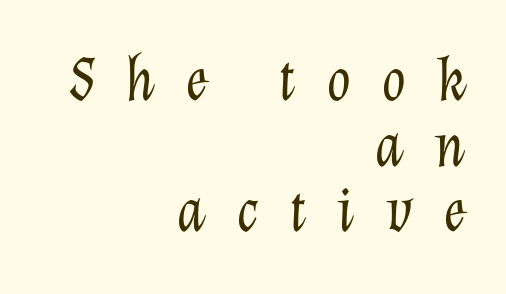
Q: Is the text bold? A: No.
Q: Is the text italic (slanted)? A: Yes, it leans right by about 12 degrees.
Q: Is the text underlined? A: No.
Q: How is the paragraph aligned? A: Right-aligned.
Q: Is the spacing between letters normal or unusually wide? A: Unusually wide.
Q: Is the spacing between lines tight, normal or loose? A: Tight.
Q: Width (condensed, normal, or wide)? A: Normal.
Q: Stroke contrast? A: Low.
Q: x-height? A: Medium.
Q: Monospaced? A: No.
